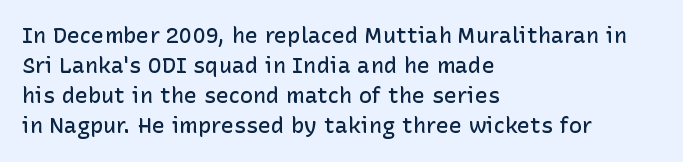
The image shows 22 px text type, upright; set left-aligned, normal line spacing (1.37x), normal letter spacing, not underlined.
